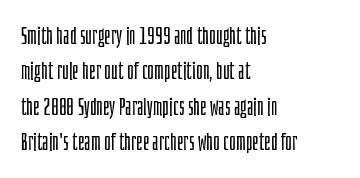
Q: Is the text bold? A: No.
Q: Is the text italic (slanted)? A: No, it is upright.
Q: Is the text underlined? A: No.
Q: How is the paragraph aligned? A: Left-aligned.
Q: Is the spacing between letters normal or unusually wide? A: Normal.
Q: Is the spacing between lines tight, normal or loose? A: Normal.
